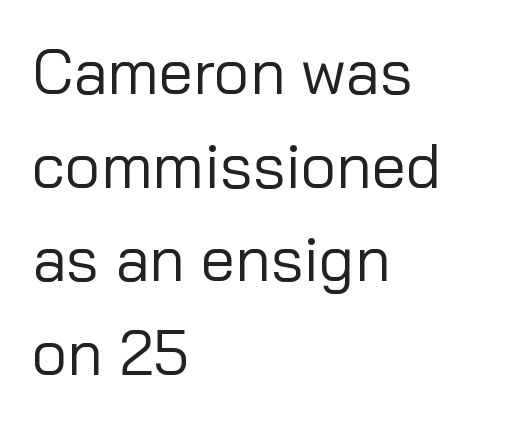
{"serif": "no", "italic": "no", "bold": "no", "weight": "regular", "width": "normal", "stroke_contrast": "low", "x_height": "medium", "monospaced": "no", "underline": "no", "align": "left", "line_spacing": "normal", "line_spacing_ratio": 1.51, "letter_spacing": "normal", "letter_spacing_em": 0.0, "glyph_px": 62}
